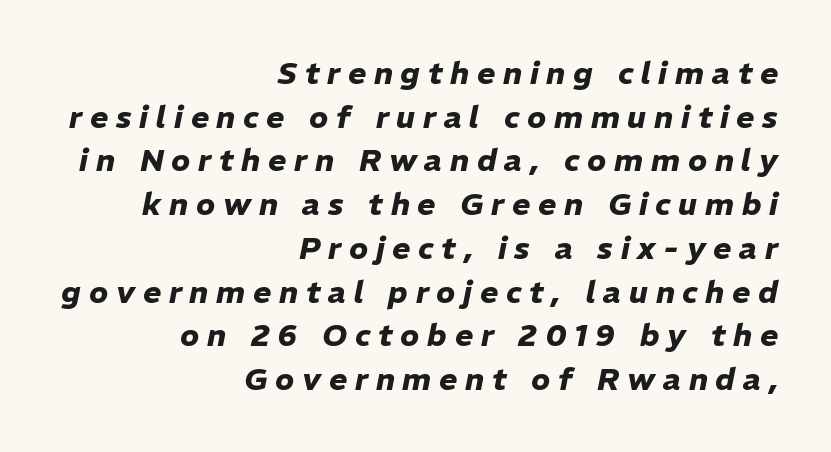
The image shows 31 px heavy type, italic (leaning right); set right-aligned, normal line spacing (1.41x), unusually wide letter spacing (+0.25 em), not underlined; low stroke contrast and a medium x-height.
